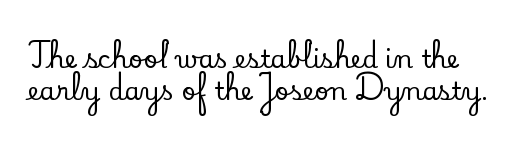
The image shows 25 px text type, upright; set normal line spacing (1.3x), normal letter spacing, not underlined.
